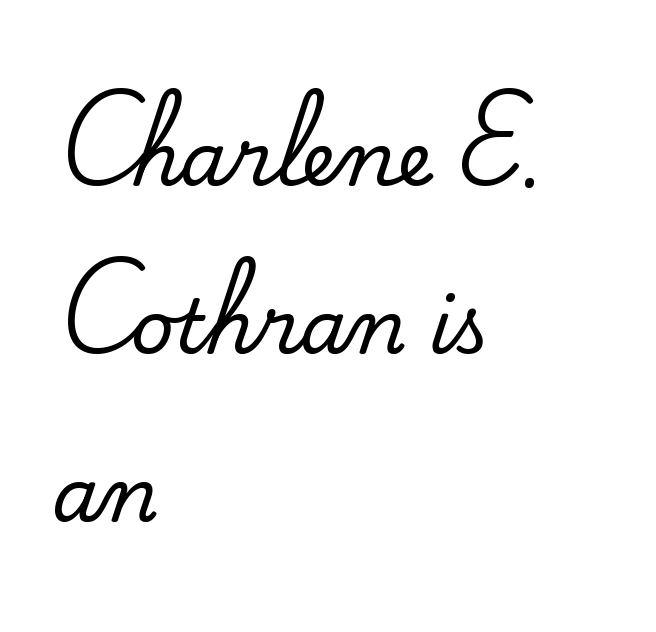
The image shows 75 px serif type; set left-aligned, loose line spacing (2.24x), normal letter spacing, not underlined; medium stroke contrast and a small x-height.
